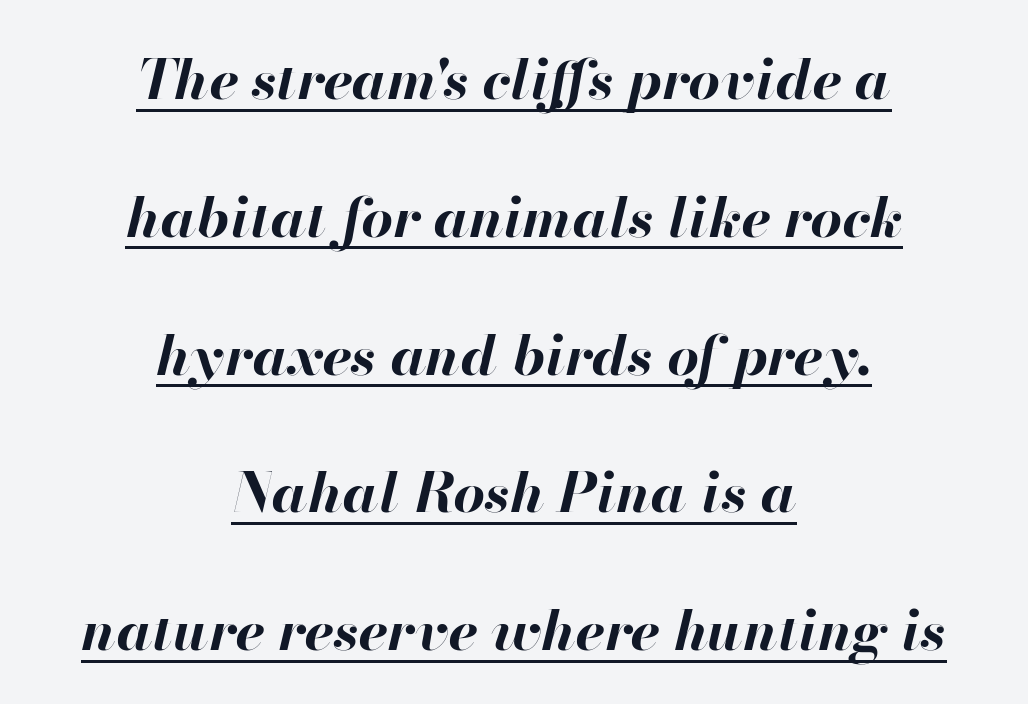
The rendering uses natural spacing where letterforms have individual widths. Leading: increased. The font's italic variant was chosen for this text. The characters look thick and weighty, a clear bold. Each word holds together tightly as a unit, with standard inter-letter gaps. Every row of glyphs is offset so its center matches the block's center.
